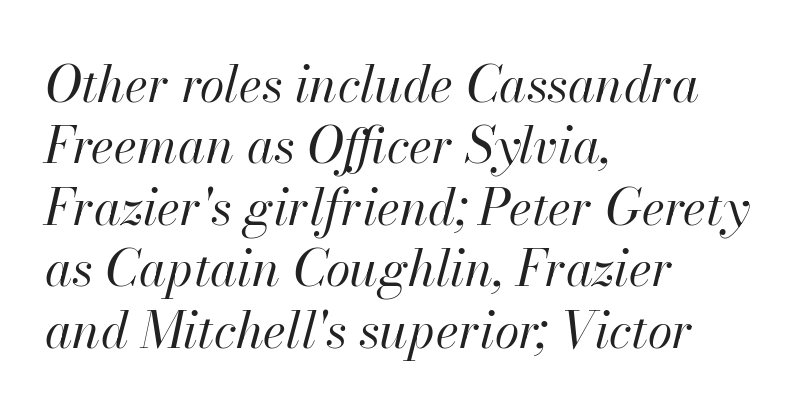
Q: Is the text bold? A: No.
Q: Is the text italic (slanted)? A: Yes, it leans right by about 13 degrees.
Q: Is the text underlined? A: No.
Q: How is the paragraph aligned? A: Left-aligned.
Q: Is the spacing between letters normal or unusually wide? A: Normal.
Q: Width (condensed, normal, or wide)? A: Normal.
Q: Stroke contrast? A: High.
Q: x-height? A: Small.
Q: Monospaced? A: No.
